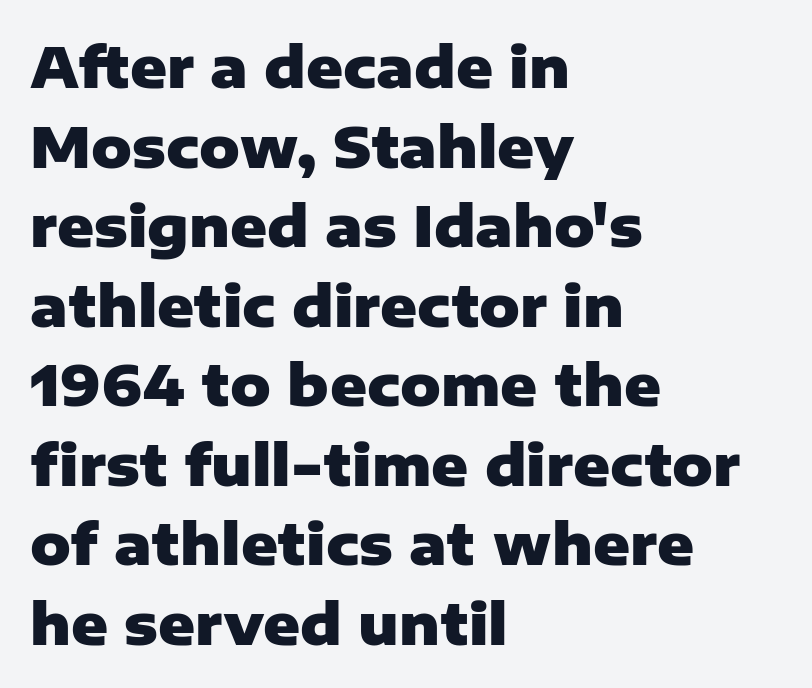
The image shows 56 px heavy sans-serif type, upright; set left-aligned, normal line spacing (1.42x), normal letter spacing, not underlined; low stroke contrast and a medium x-height.
